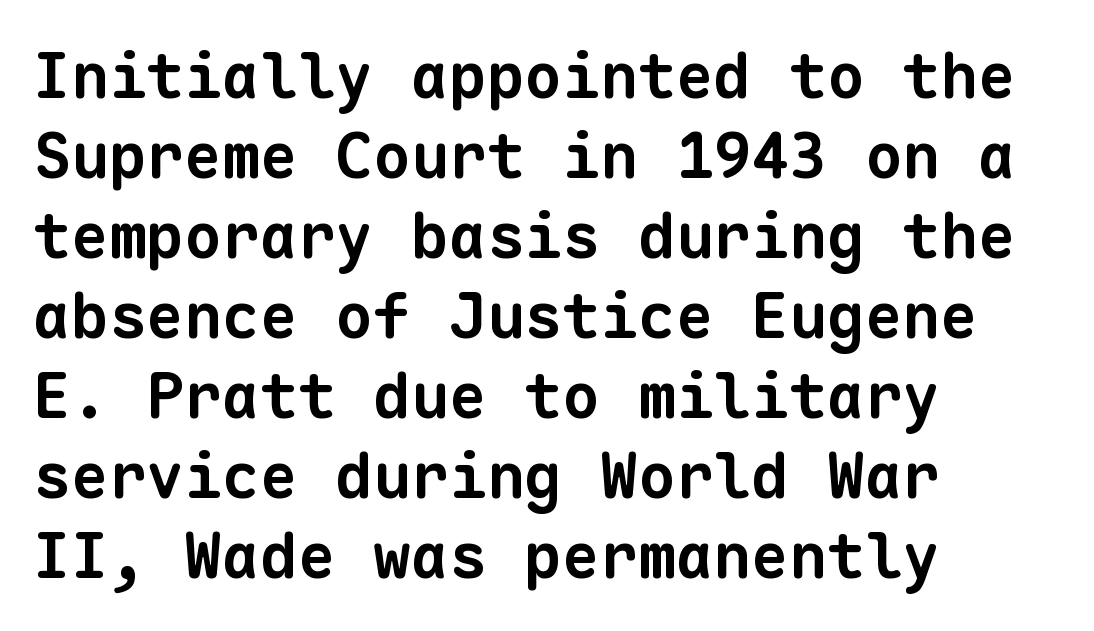
Is this a fixed-width face? Yes — each glyph sits in an identical cell. The compositor pushed each line to the left boundary. Line spacing here is normal. Anything drawn beneath the words? Only blank space. Glyph-to-glyph distance matches everyday printed text.
